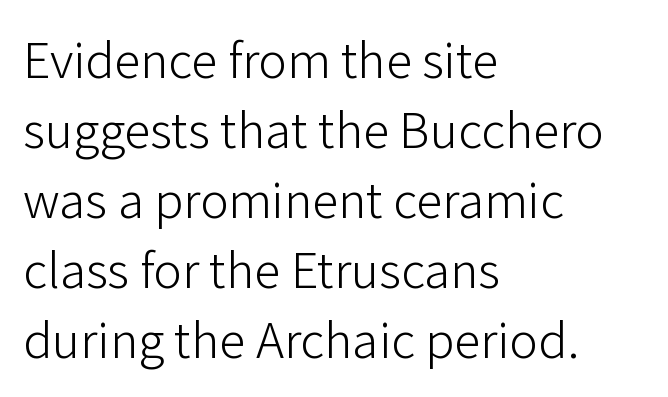
{"serif": "no", "italic": "no", "bold": "no", "weight": "light", "width": "normal", "stroke_contrast": "low", "x_height": "medium", "monospaced": "no", "underline": "no", "align": "left", "line_spacing": "normal", "line_spacing_ratio": 1.32, "letter_spacing": "normal", "letter_spacing_em": 0.0, "glyph_px": 53}
